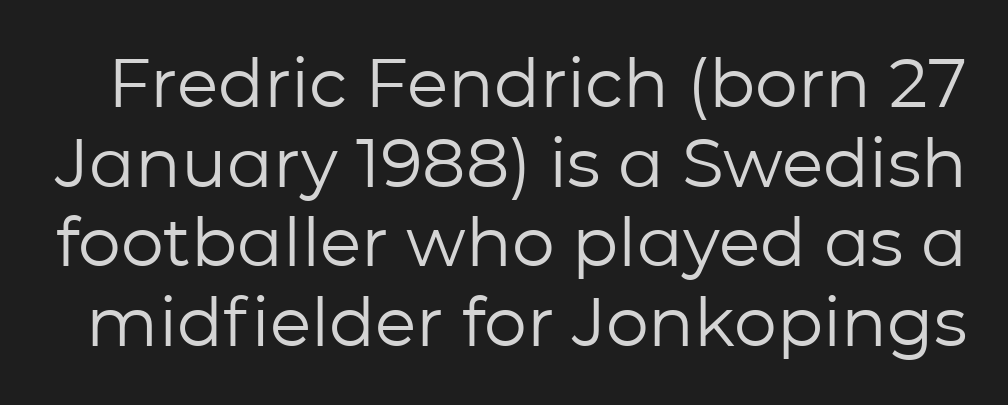
The specimen reads as upright at a glance. The text was rendered using a sans face with plain stroke endings. The rendering uses natural spacing where letterforms have individual widths. Letters have the restrained weight of plain body copy at most.
